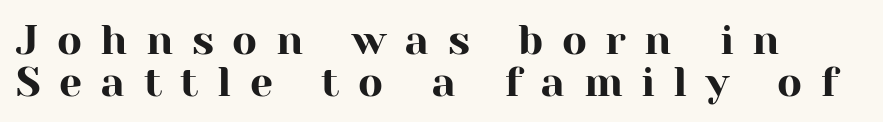
{"serif": "yes", "italic": "no", "width": "normal", "stroke_contrast": "high", "x_height": "medium", "monospaced": "no", "underline": "no", "align": "left", "line_spacing": "tight", "line_spacing_ratio": 1.02, "letter_spacing": "wide", "letter_spacing_em": 0.45, "glyph_px": 41}
